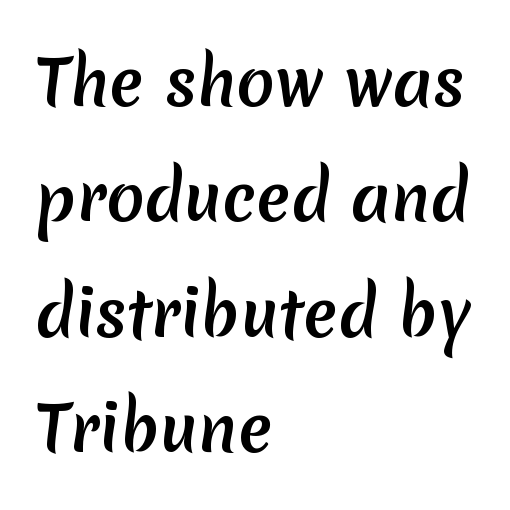
The type family on display is of the sans-serif kind. Has an underline been added? It has not. Think of a printed novel: that variable character pitch is what you see here. Caption: standard tracking, unaltered. Short and long lines alike share a common starting point at left.
